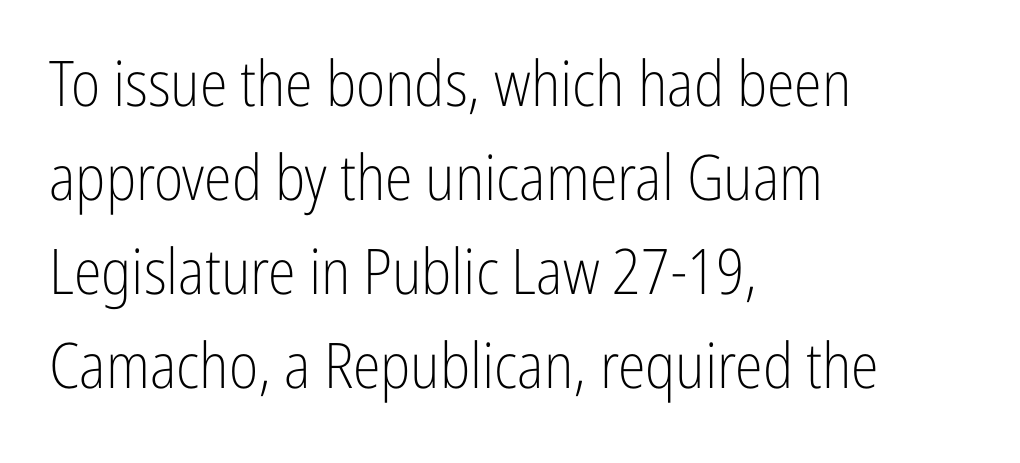
{"serif": "no", "italic": "no", "bold": "no", "weight": "light", "width": "condensed", "stroke_contrast": "low", "x_height": "medium", "monospaced": "no", "underline": "no", "align": "left", "line_spacing": "normal", "line_spacing_ratio": 1.49, "letter_spacing": "normal", "letter_spacing_em": 0.0, "glyph_px": 63}
